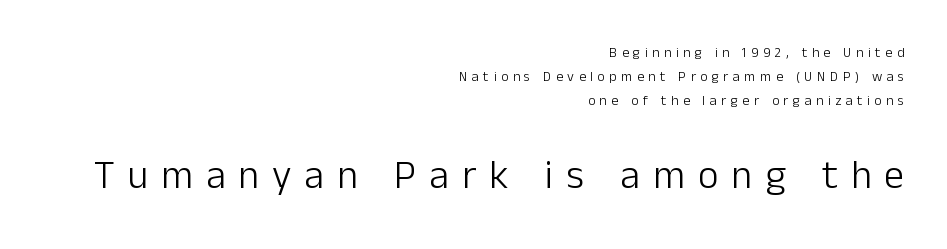
{"serif": "no", "italic": "no", "bold": "no", "weight": "light", "width": "normal", "stroke_contrast": "low", "x_height": "medium", "monospaced": "no", "underline": "no", "align": "right", "line_spacing_ratio": 1.73, "letter_spacing": "wide", "letter_spacing_em": 0.32, "larger_block": "second", "size_ratio": 2.86, "glyph_px": 40}
